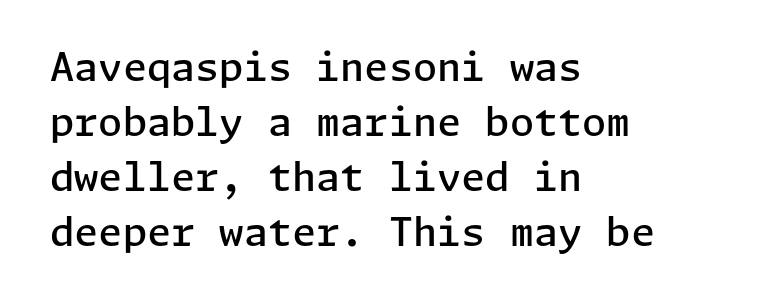
{"serif": "no", "italic": "no", "bold": "semi", "weight": "semibold", "width": "normal", "stroke_contrast": "low", "x_height": "medium", "underline": "no", "align": "left", "line_spacing": "normal", "line_spacing_ratio": 1.41, "letter_spacing": "normal", "letter_spacing_em": 0.0, "glyph_px": 39}
